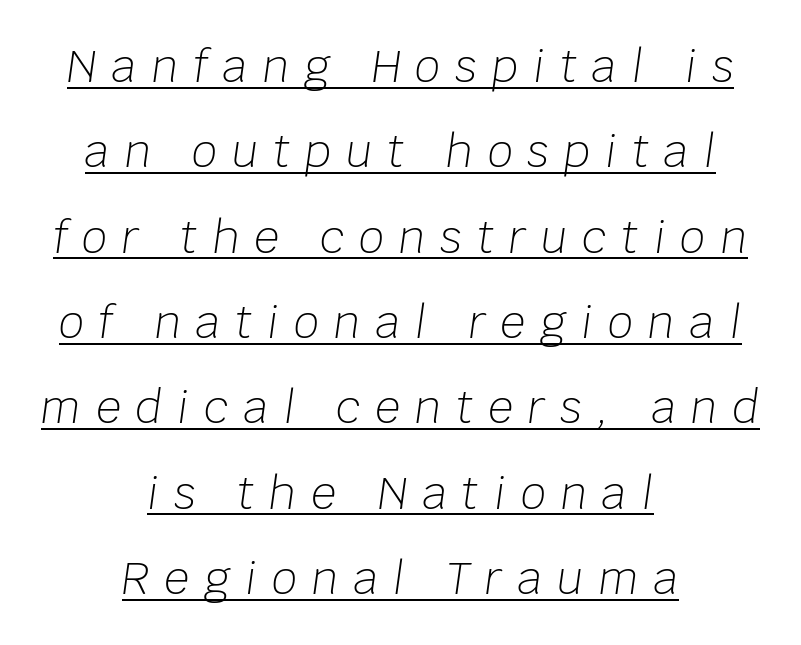
The image shows 44 px light type, italic (leaning right); set centered, loose line spacing (1.94x), unusually wide letter spacing (+0.34 em), underlined; low stroke contrast and a large x-height.
